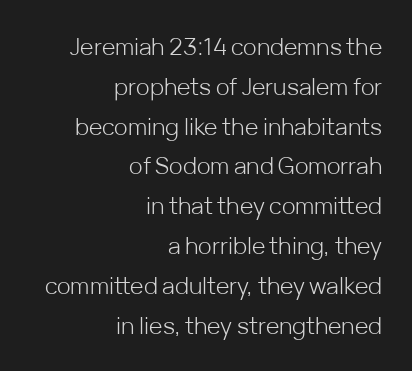
{"italic": "no", "bold": "no", "underline": "no", "align": "right", "line_spacing_ratio": 1.73, "letter_spacing": "normal", "letter_spacing_em": 0.0, "glyph_px": 23}
